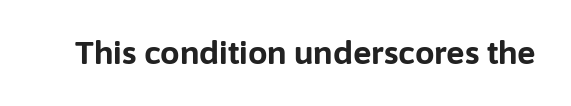
{"serif": "no", "italic": "no", "bold": "yes", "weight": "bold", "width": "normal", "stroke_contrast": "low", "x_height": "medium", "monospaced": "no", "underline": "no", "letter_spacing": "normal", "letter_spacing_em": 0.0, "glyph_px": 31}
